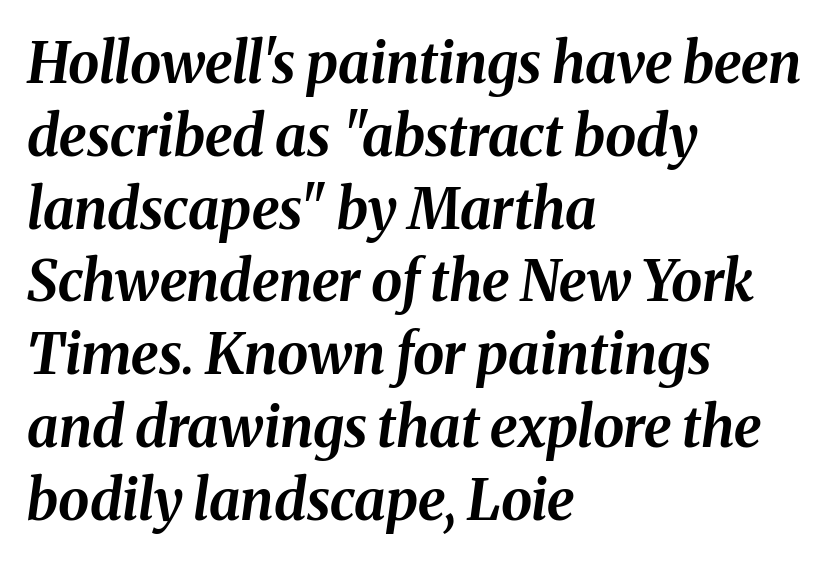
{"italic": "yes", "lean": "right", "slant_degrees": 8, "bold": "yes", "weight": "bold", "width": "normal", "stroke_contrast": "medium", "x_height": "medium", "monospaced": "no", "underline": "no", "align": "left", "line_spacing": "normal", "line_spacing_ratio": 1.3, "letter_spacing": "normal", "letter_spacing_em": 0.0, "glyph_px": 56}
